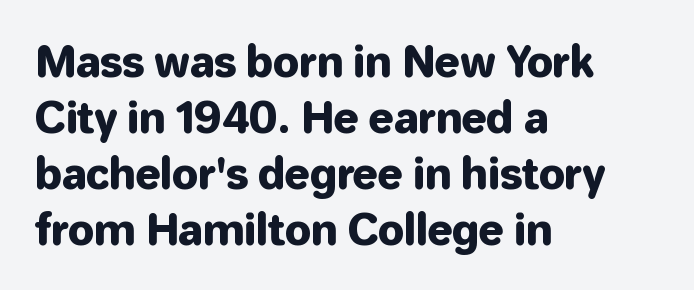
The image shows 42 px sans-serif type, upright; set left-aligned, normal line spacing (1.33x), normal letter spacing, not underlined; low stroke contrast and a medium x-height.
